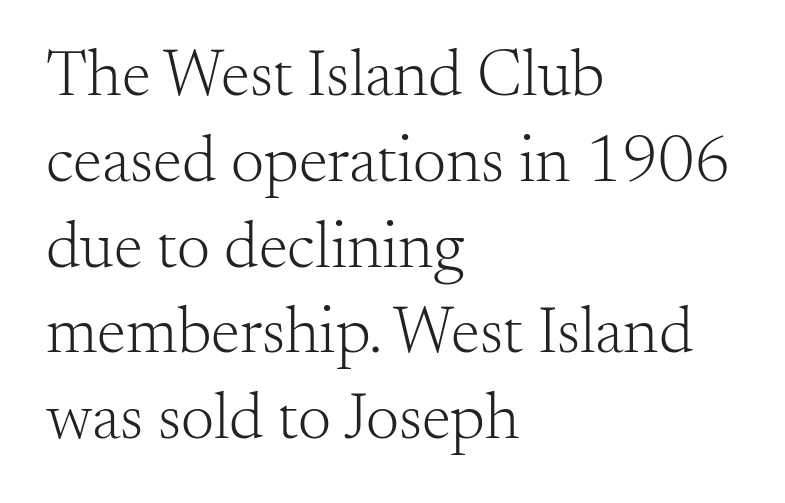
Q: Is the text bold? A: No.
Q: Is the text italic (slanted)? A: No, it is upright.
Q: Is the typeface a serif or a sans-serif typeface? A: Serif.
Q: Is the text underlined? A: No.
Q: How is the paragraph aligned? A: Left-aligned.
Q: Is the spacing between letters normal or unusually wide? A: Normal.
Q: Is the spacing between lines tight, normal or loose? A: Normal.
Q: Width (condensed, normal, or wide)? A: Normal.
Q: Stroke contrast? A: Medium.
Q: x-height? A: Small.
Q: Monospaced? A: No.
